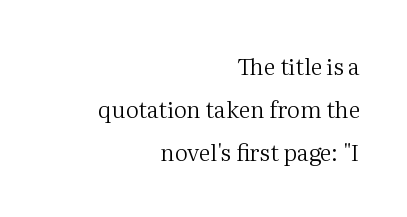
Q: Is the text bold? A: No.
Q: Is the text italic (slanted)? A: No, it is upright.
Q: Is the text underlined? A: No.
Q: How is the paragraph aligned? A: Right-aligned.
Q: Is the spacing between letters normal or unusually wide? A: Normal.
